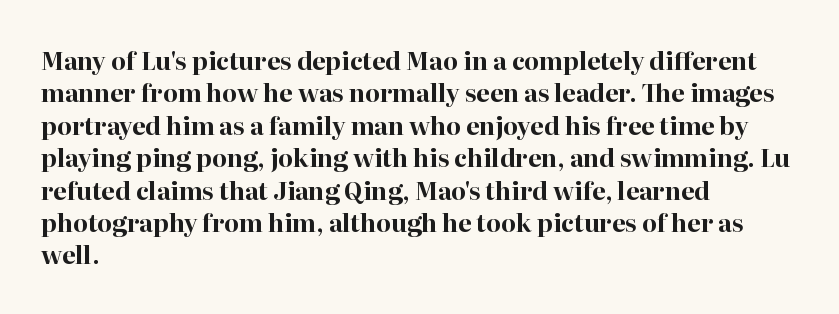
{"italic": "no", "bold": "yes", "underline": "no", "align": "left", "line_spacing": "normal", "line_spacing_ratio": 1.35, "letter_spacing": "normal", "letter_spacing_em": 0.0, "glyph_px": 24}
